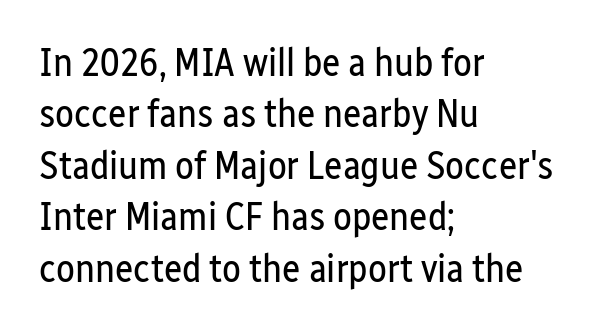
Q: Is the text bold? A: No.
Q: Is the text italic (slanted)? A: No, it is upright.
Q: Is the typeface a serif or a sans-serif typeface? A: Sans-serif.
Q: Is the text underlined? A: No.
Q: How is the paragraph aligned? A: Left-aligned.
Q: Is the spacing between letters normal or unusually wide? A: Normal.
Q: Is the spacing between lines tight, normal or loose? A: Normal.
Q: Width (condensed, normal, or wide)? A: Condensed.
Q: Stroke contrast? A: Low.
Q: x-height? A: Medium.
Q: Monospaced? A: No.
